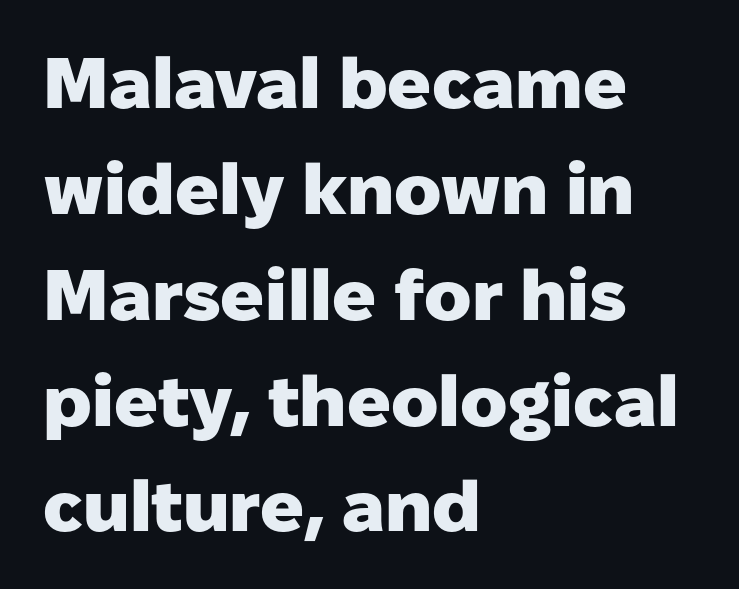
{"serif": "no", "italic": "no", "bold": "yes", "weight": "heavy", "width": "normal", "stroke_contrast": "low", "x_height": "medium", "monospaced": "no", "underline": "no", "align": "left", "line_spacing": "normal", "line_spacing_ratio": 1.47, "letter_spacing": "normal", "letter_spacing_em": 0.0, "glyph_px": 72}
